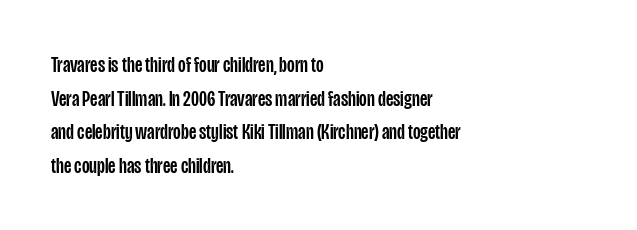
One glance says typical: line gaps are just what's usual. The letters stand upright; this is a roman face. The gap between lines stays unmarked. These lines keep a tight, regular rhythm from letter to letter. Casual observation: everything's shoved over to the left.
